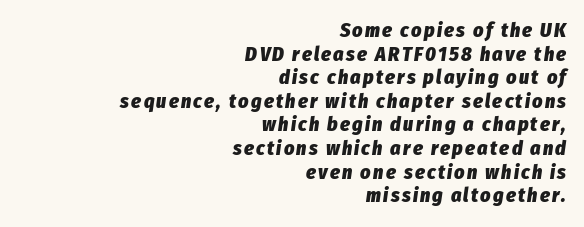
Q: Is the text bold? A: Yes.
Q: Is the text italic (slanted)? A: Yes, it leans right by about 8 degrees.
Q: Is the text underlined? A: No.
Q: How is the paragraph aligned? A: Right-aligned.
